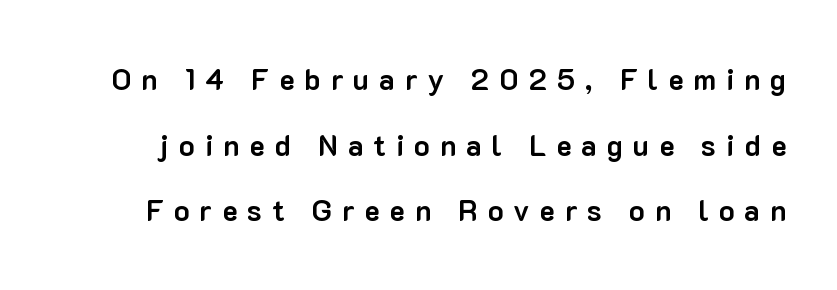
{"serif": "no", "italic": "no", "bold": "yes", "weight": "bold", "width": "normal", "stroke_contrast": "low", "x_height": "medium", "monospaced": "no", "underline": "no", "line_spacing": "loose", "line_spacing_ratio": 2.26, "letter_spacing": "wide", "letter_spacing_em": 0.34, "glyph_px": 29}
